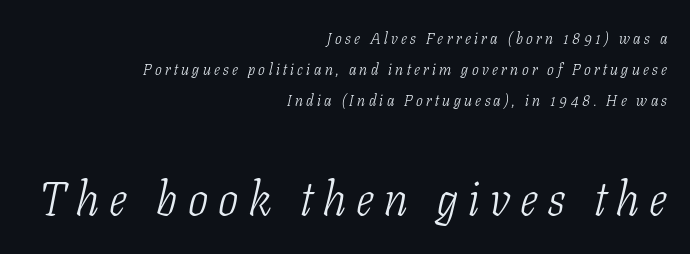
Q: Is the text bold? A: No.
Q: Is the text italic (slanted)? A: Yes, it leans right by about 11 degrees.
Q: Is the typeface a serif or a sans-serif typeface? A: Serif.
Q: Is the text underlined? A: No.
Q: How is the paragraph aligned? A: Right-aligned.
Q: Is the spacing between letters normal or unusually wide? A: Unusually wide.
Q: Is the spacing between lines tight, normal or loose? A: Loose.
Q: Which block of text is set in a larger size, the first (top) or the second (bottom)? A: The second (bottom) one.
Q: Width (condensed, normal, or wide)? A: Condensed.
Q: Stroke contrast? A: Low.
Q: x-height? A: Medium.
Q: Monospaced? A: No.
